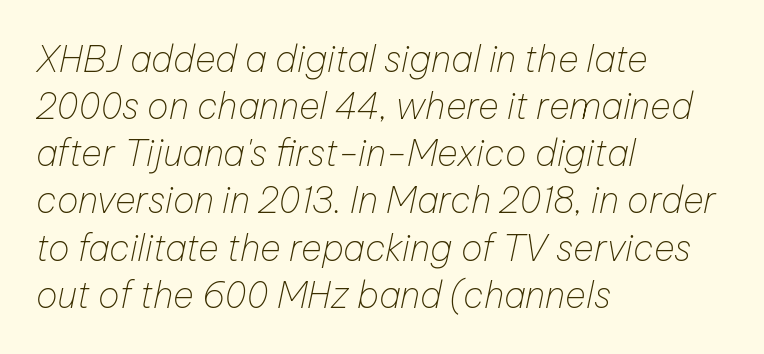
{"italic": "yes", "lean": "right", "slant_degrees": 12, "bold": "no", "weight": "thin", "width": "normal", "stroke_contrast": "low", "x_height": "medium", "monospaced": "no", "underline": "no", "align": "left", "line_spacing": "normal", "line_spacing_ratio": 1.31, "letter_spacing": "normal", "letter_spacing_em": 0.0, "glyph_px": 36}
